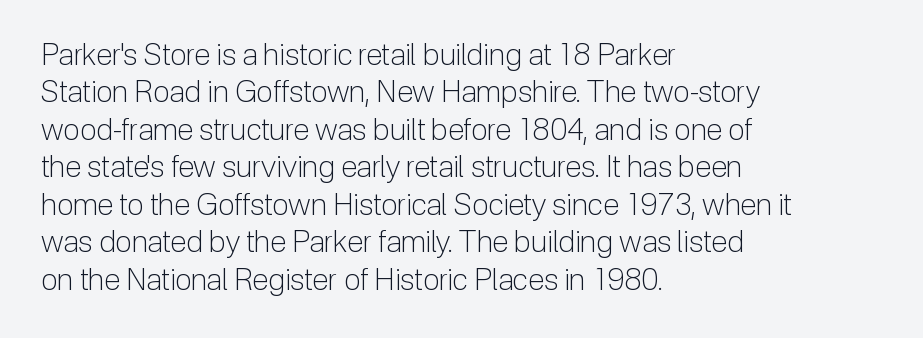
Q: Is the text bold? A: No.
Q: Is the text italic (slanted)? A: No, it is upright.
Q: Is the typeface a serif or a sans-serif typeface? A: Sans-serif.
Q: Is the text underlined? A: No.
Q: How is the paragraph aligned? A: Left-aligned.
Q: Is the spacing between letters normal or unusually wide? A: Normal.
Q: Is the spacing between lines tight, normal or loose? A: Normal.
Q: Width (condensed, normal, or wide)? A: Normal.
Q: Stroke contrast? A: Low.
Q: x-height? A: Medium.
Q: Monospaced? A: No.
